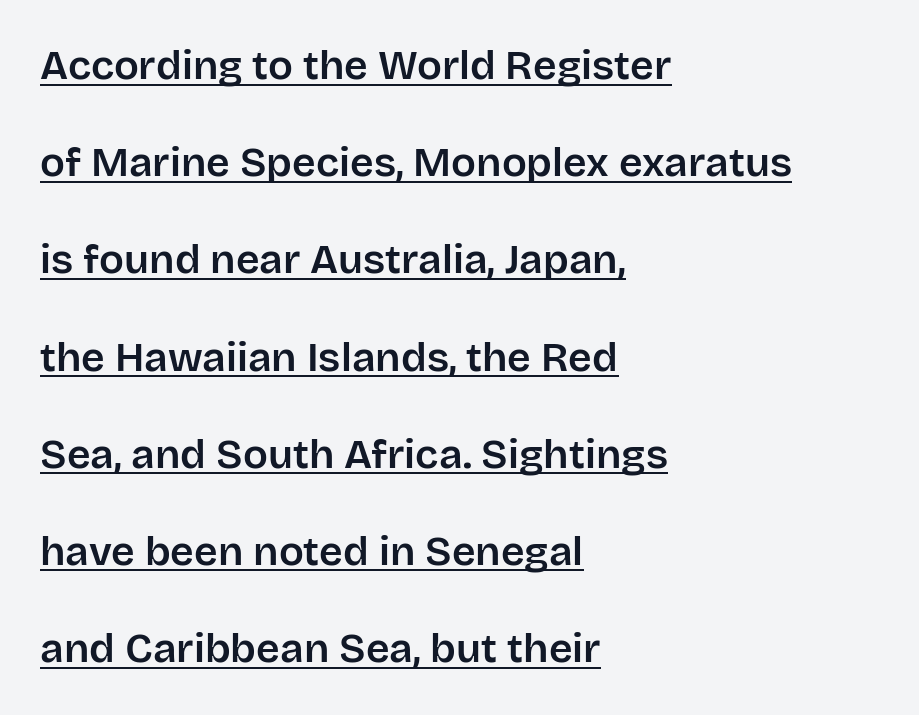
The passage shown is typed in a proportional face where columns would drift. Is there much room between lines? Yes — plenty of vertical air separates them. Caption: standard tracking, unaltered. The passage shown is typeset with a sans-serif family. If you drew a ruler down the left edge, every line would touch it.
